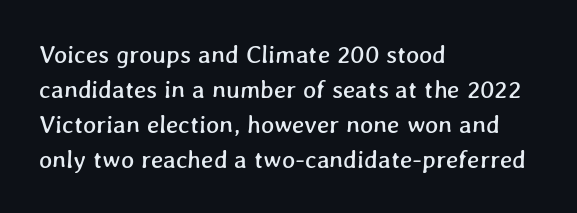
The space beneath each line is pristine and unruled. Short and long lines alike share a common starting point at left. Interline gaps are of average width in this sample. The type is set solid horizontally, with unmodified tracking.
